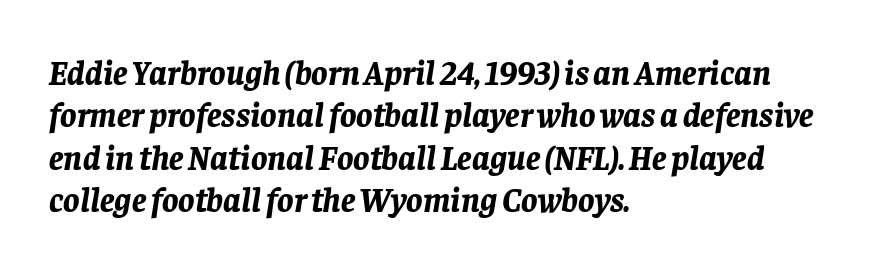
{"italic": "yes", "lean": "right", "slant_degrees": 8, "bold": "yes", "weight": "bold", "width": "normal", "stroke_contrast": "low", "x_height": "large", "monospaced": "no", "underline": "no", "align": "left", "line_spacing": "normal", "line_spacing_ratio": 1.25, "letter_spacing": "normal", "letter_spacing_em": 0.0, "glyph_px": 34}
